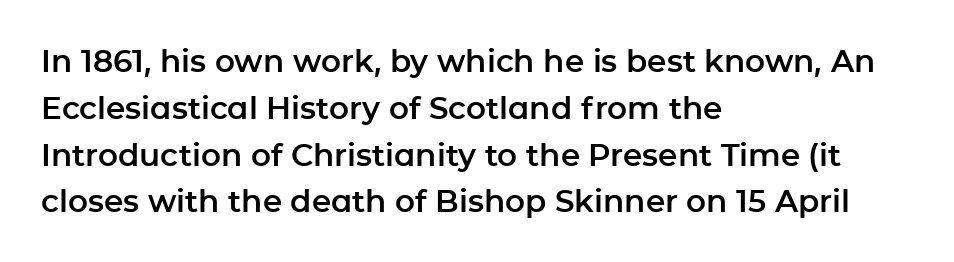
The image shows 31 px sans-serif type, upright; set left-aligned, normal line spacing (1.51x), normal letter spacing, not underlined; low stroke contrast and a medium x-height.
